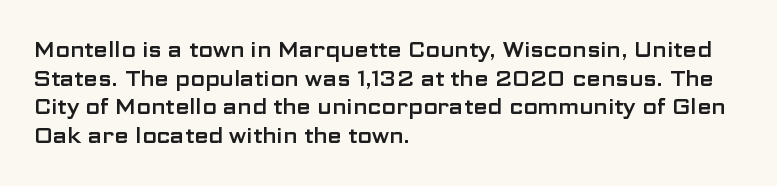
Q: Is the text italic (slanted)? A: No, it is upright.
Q: Is the text underlined? A: No.
Q: How is the paragraph aligned? A: Left-aligned.
Q: Is the spacing between letters normal or unusually wide? A: Normal.
Q: Is the spacing between lines tight, normal or loose? A: Normal.
